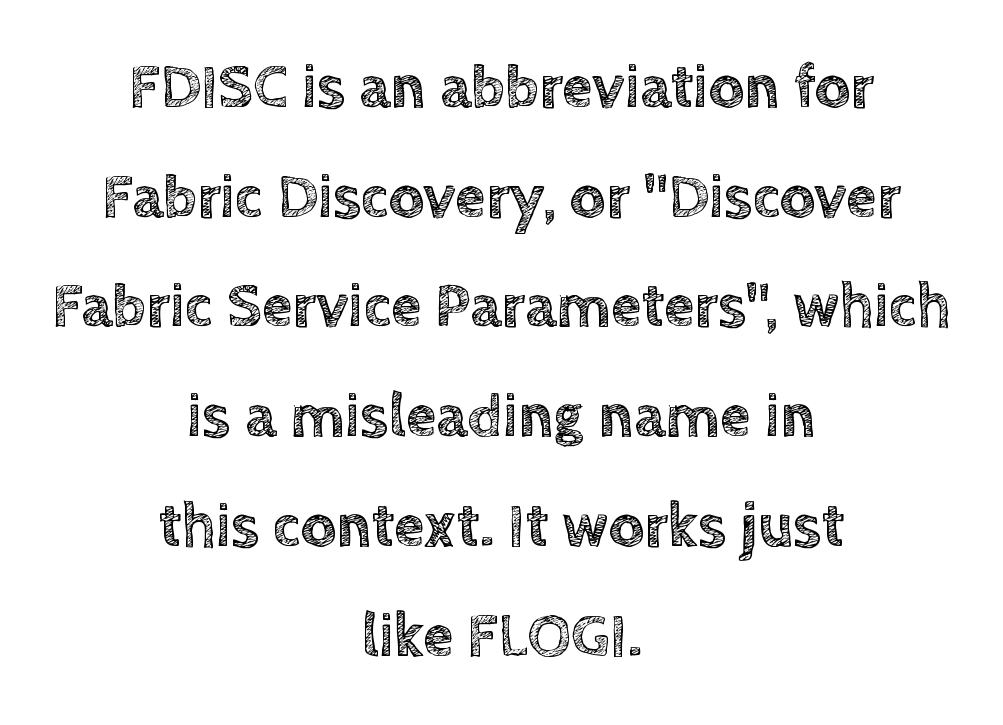
You can tell it's not italic because the verticals are truly vertical. A typesetter would call this proportional, since set widths differ per character. Spacing between characters is what you'd get straight out of the box. Casual observation: everything's sitting right in the middle. Beneath every word, the page is bare.
